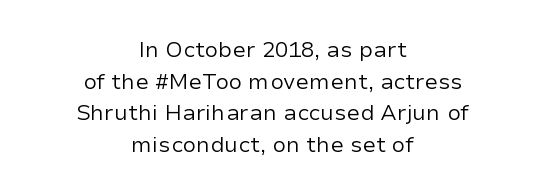
Q: Is the text bold? A: No.
Q: Is the text italic (slanted)? A: No, it is upright.
Q: Is the text underlined? A: No.
Q: How is the paragraph aligned? A: Centered.
Q: Is the spacing between letters normal or unusually wide? A: Normal.
Q: Is the spacing between lines tight, normal or loose? A: Normal.
